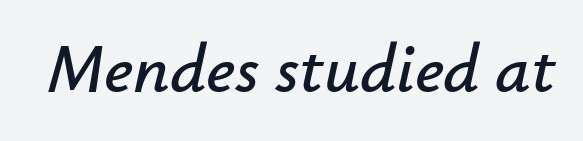
Looks like regular typesetting: each glyph gets only the width it needs. Here the glyphs are tracked normally, forming tight word shapes. Unmarked baselines from the first word to the last. Designer's note — italics engaged.
